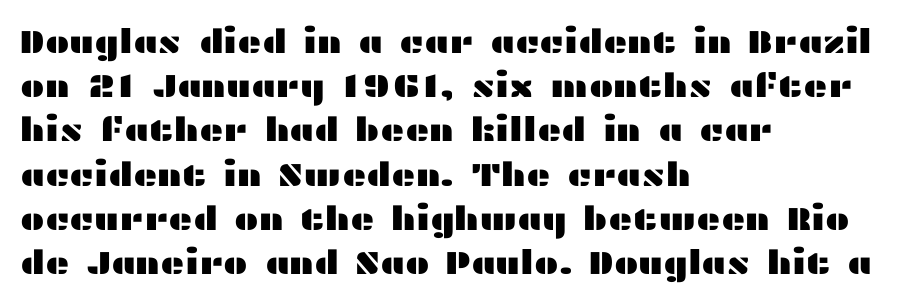
{"serif": "no", "italic": "no", "width": "wide", "stroke_contrast": "medium", "x_height": "medium", "monospaced": "no", "underline": "no", "align": "left", "line_spacing": "normal", "line_spacing_ratio": 1.34, "letter_spacing": "normal", "letter_spacing_em": 0.0, "glyph_px": 33}
